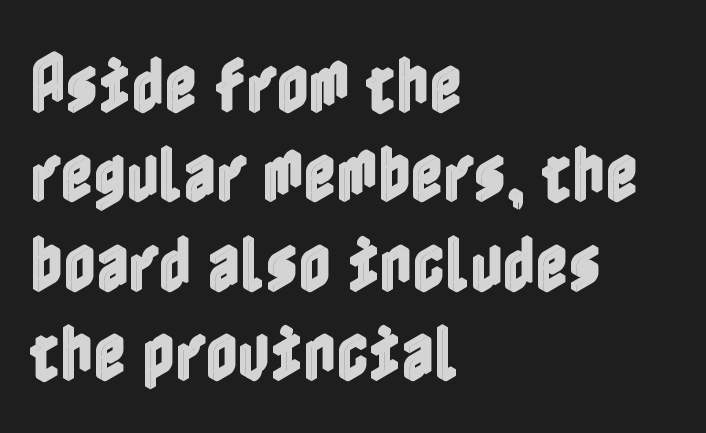
{"italic": "no", "width": "condensed", "x_height": "medium", "underline": "no", "align": "left", "line_spacing": "normal", "line_spacing_ratio": 1.42, "letter_spacing": "normal", "letter_spacing_em": 0.0, "glyph_px": 63}
